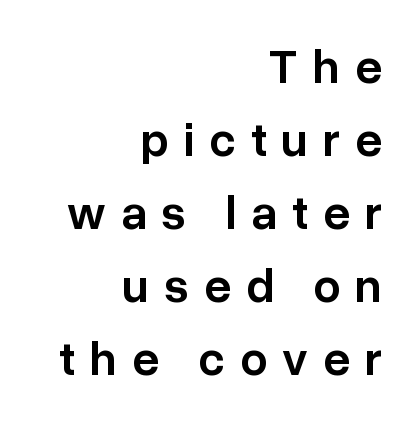
Q: Is the text bold? A: Semi-bold.
Q: Is the text italic (slanted)? A: No, it is upright.
Q: Is the typeface a serif or a sans-serif typeface? A: Sans-serif.
Q: Is the text underlined? A: No.
Q: How is the paragraph aligned? A: Right-aligned.
Q: Is the spacing between letters normal or unusually wide? A: Unusually wide.
Q: Is the spacing between lines tight, normal or loose? A: Normal.
Q: Width (condensed, normal, or wide)? A: Normal.
Q: Stroke contrast? A: Low.
Q: x-height? A: Medium.
Q: Monospaced? A: No.
